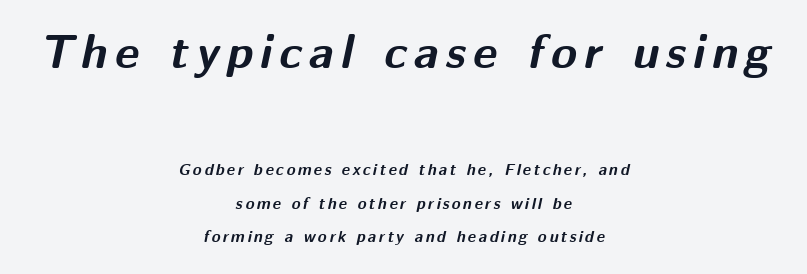
{"italic": "yes", "lean": "right", "slant_degrees": 12, "bold": "yes", "weight": "bold", "width": "normal", "stroke_contrast": "medium", "x_height": "medium", "monospaced": "no", "underline": "no", "align": "center", "line_spacing": "loose", "line_spacing_ratio": 2.1, "larger_block": "first", "size_ratio": 2.94, "glyph_px": 47}
